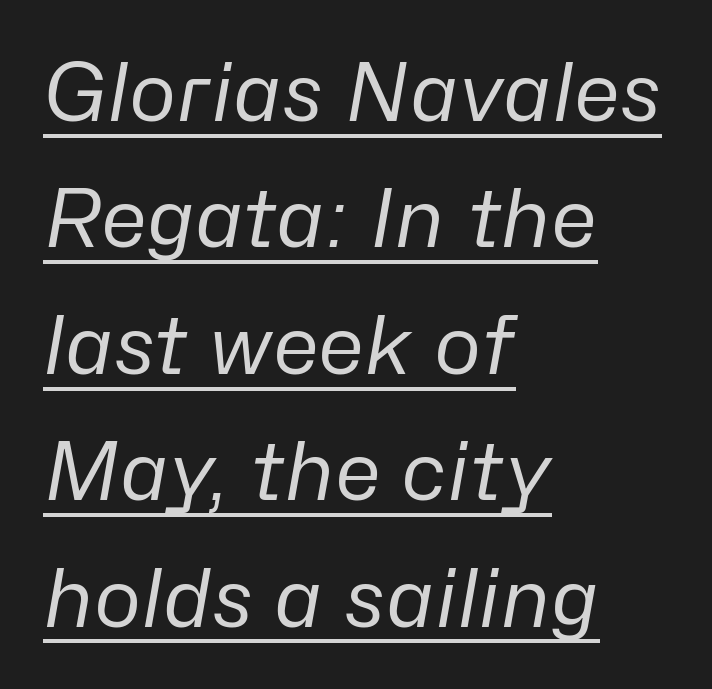
{"italic": "yes", "lean": "right", "slant_degrees": 10, "bold": "no", "weight": "regular", "width": "normal", "stroke_contrast": "low", "x_height": "medium", "monospaced": "no", "underline": "yes", "align": "left", "line_spacing": "normal", "line_spacing_ratio": 1.58, "letter_spacing": "normal", "letter_spacing_em": 0.0, "glyph_px": 80}
